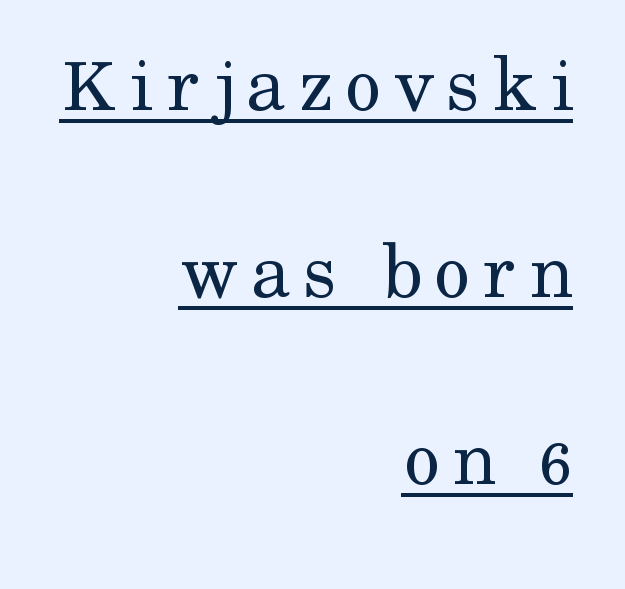
{"serif": "yes", "italic": "no", "bold": "no", "weight": "regular", "width": "normal", "stroke_contrast": "medium", "x_height": "medium", "monospaced": "no", "underline": "yes", "align": "right", "line_spacing": "loose", "line_spacing_ratio": 2.34, "glyph_px": 80}
